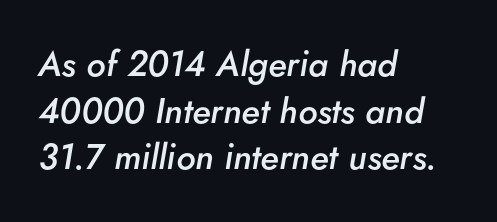
Q: Is the text bold? A: Semi-bold.
Q: Is the text italic (slanted)? A: Yes, it leans right by about 5 degrees.
Q: Is the text underlined? A: No.
Q: How is the paragraph aligned? A: Left-aligned.
Q: Is the spacing between letters normal or unusually wide? A: Normal.
Q: Is the spacing between lines tight, normal or loose? A: Normal.
Q: Width (condensed, normal, or wide)? A: Normal.
Q: Stroke contrast? A: Low.
Q: x-height? A: Small.
Q: Monospaced? A: No.
